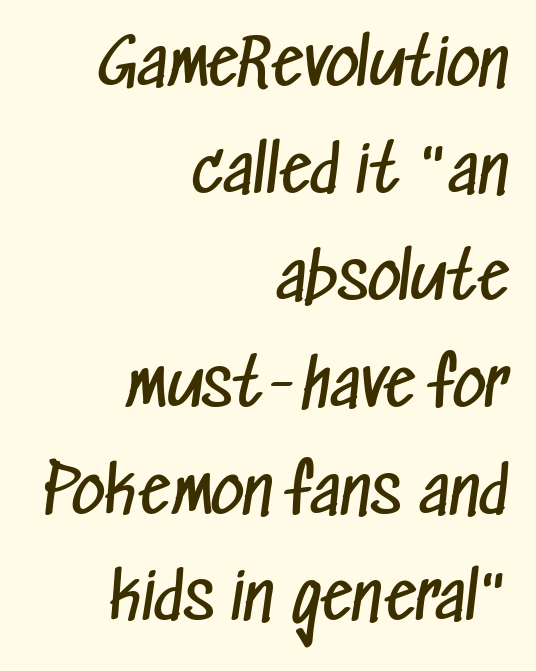
Decoration check: the copy has no underline. This is not heavy type; no bold has been used. Nobody touched the tracking dial on this one. The lines sit at an ordinary, default distance from one another.
